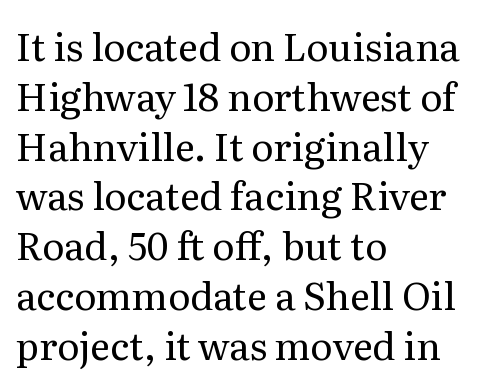
{"serif": "yes", "italic": "no", "bold": "no", "weight": "regular", "width": "normal", "stroke_contrast": "medium", "x_height": "medium", "monospaced": "no", "underline": "no", "align": "left", "line_spacing": "normal", "line_spacing_ratio": 1.31, "letter_spacing": "normal", "letter_spacing_em": 0.0, "glyph_px": 38}
